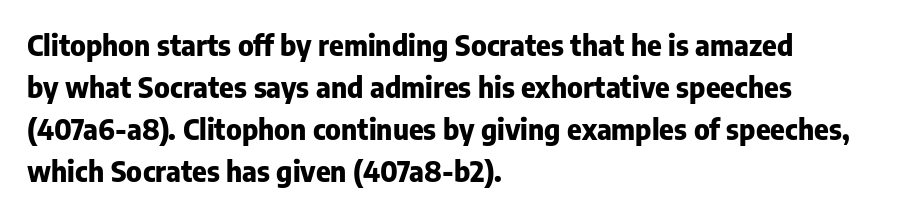
The image shows 28 px heavy sans-serif type, upright; set left-aligned, normal line spacing (1.5x), normal letter spacing, not underlined; low stroke contrast and a medium x-height.
